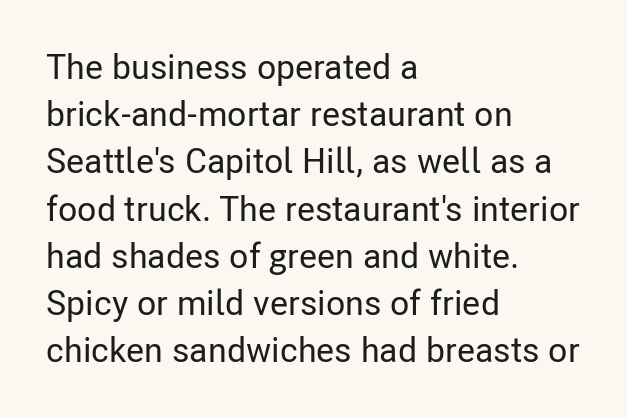
The image shows 35 px condensed sans-serif type, upright; set left-aligned, normal line spacing (1.35x), normal letter spacing, not underlined; low stroke contrast and a medium x-height.
